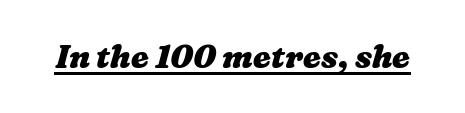
Q: Is the text bold? A: Yes.
Q: Is the text underlined? A: Yes.
Q: Is the spacing between letters normal or unusually wide? A: Normal.
Q: Width (condensed, normal, or wide)? A: Wide.
Q: Stroke contrast? A: Medium.
Q: x-height? A: Medium.
Q: Monospaced? A: No.
